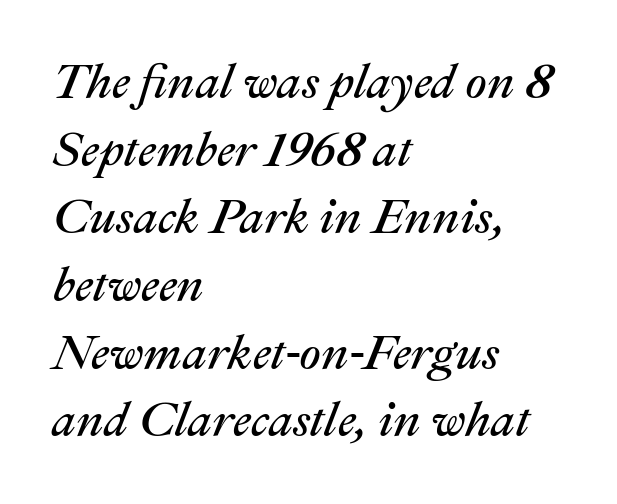
Q: Is the text bold? A: No.
Q: Is the text italic (slanted)? A: Yes, it leans right by about 22 degrees.
Q: Is the text underlined? A: No.
Q: How is the paragraph aligned? A: Left-aligned.
Q: Is the spacing between letters normal or unusually wide? A: Normal.
Q: Is the spacing between lines tight, normal or loose? A: Normal.
Q: Width (condensed, normal, or wide)? A: Normal.
Q: Stroke contrast? A: Medium.
Q: x-height? A: Medium.
Q: Monospaced? A: No.
